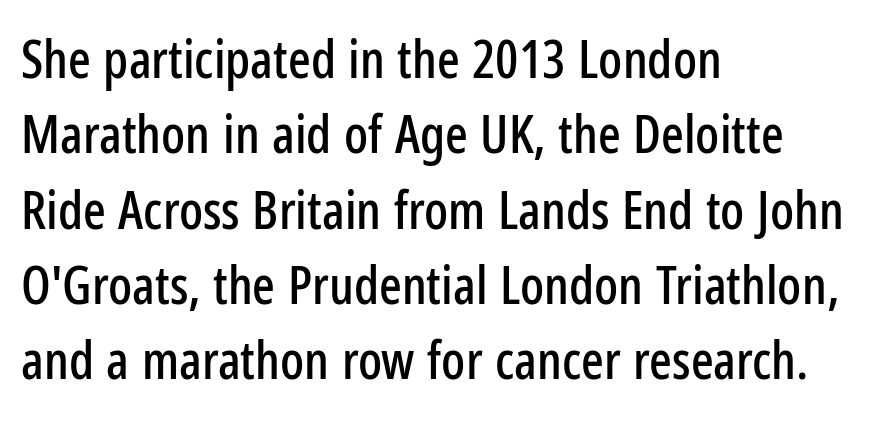
Is this a fixed-width face? No — the glyphs have proportional, varying widths. The specimen omits any rule beneath the text block's lines. A classic flush-left, rag-right setting is used for this passage. A roman cut, with each character standing at attention. Rows of type keep a routine distance in the vertical direction.
